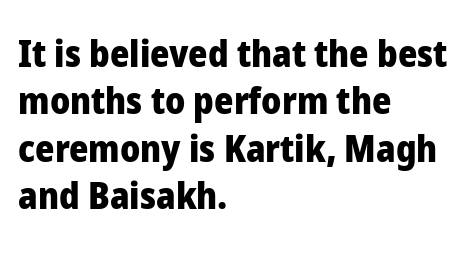
Upright lettering throughout. The typeface chosen for these lines omits serifs. Quick note: interline space is typical. Descender tails drop into unmarked territory.
